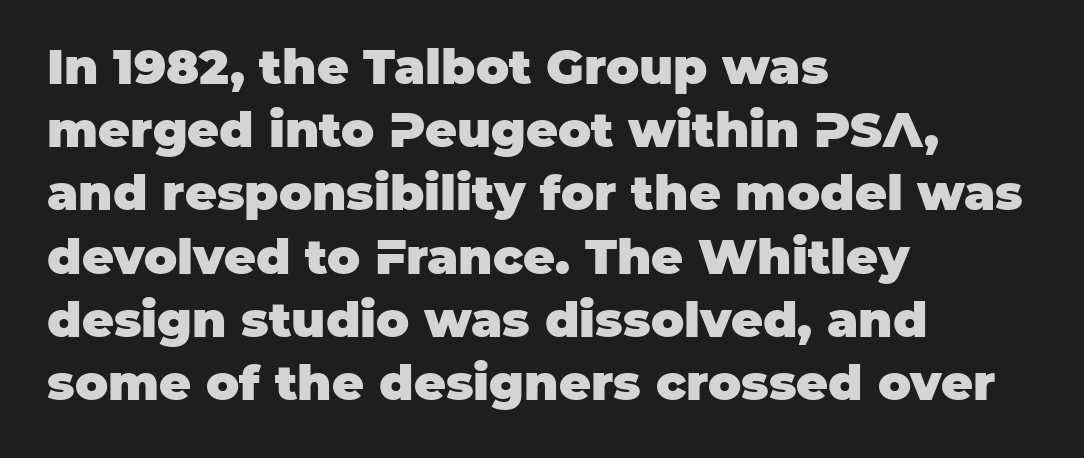
Q: Is the text bold? A: Yes.
Q: Is the text italic (slanted)? A: No, it is upright.
Q: Is the typeface a serif or a sans-serif typeface? A: Sans-serif.
Q: Is the text underlined? A: No.
Q: How is the paragraph aligned? A: Left-aligned.
Q: Is the spacing between letters normal or unusually wide? A: Normal.
Q: Is the spacing between lines tight, normal or loose? A: Normal.
Q: Width (condensed, normal, or wide)? A: Normal.
Q: Stroke contrast? A: Low.
Q: x-height? A: Large.
Q: Monospaced? A: No.
